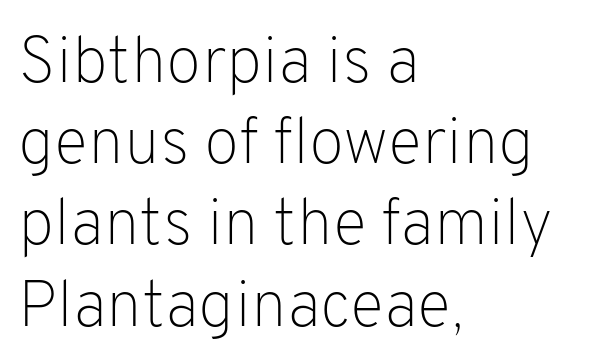
{"serif": "no", "italic": "no", "bold": "no", "weight": "light", "width": "normal", "stroke_contrast": "low", "x_height": "medium", "monospaced": "no", "underline": "no", "align": "left", "line_spacing": "normal", "line_spacing_ratio": 1.25, "letter_spacing": "normal", "letter_spacing_em": 0.0, "glyph_px": 65}
